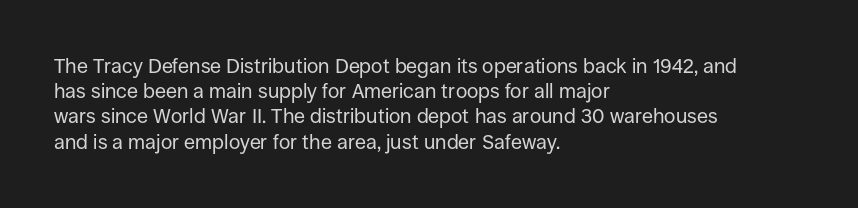
{"italic": "no", "bold": "no", "underline": "no", "align": "left", "line_spacing": "normal", "line_spacing_ratio": 1.26, "letter_spacing": "normal", "letter_spacing_em": 0.0, "glyph_px": 20}
